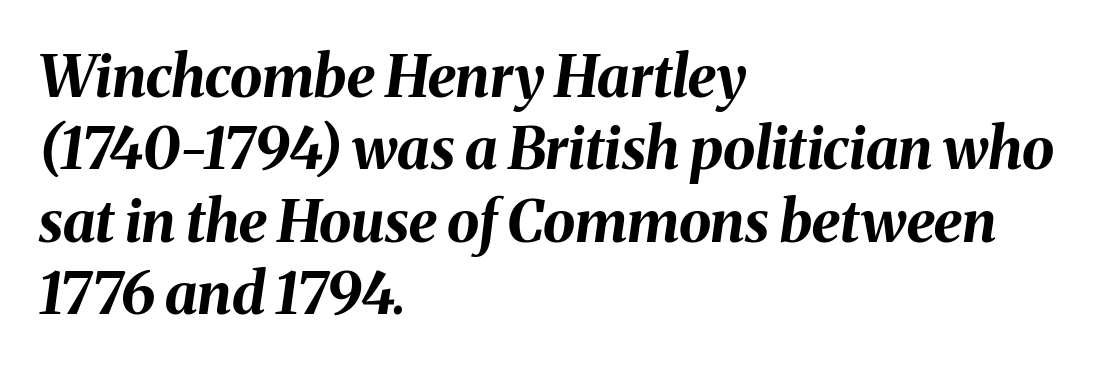
Q: Is the text bold? A: Yes.
Q: Is the text italic (slanted)? A: Yes, it leans right by about 8 degrees.
Q: Is the text underlined? A: No.
Q: How is the paragraph aligned? A: Left-aligned.
Q: Is the spacing between letters normal or unusually wide? A: Normal.
Q: Is the spacing between lines tight, normal or loose? A: Normal.
Q: Width (condensed, normal, or wide)? A: Normal.
Q: Stroke contrast? A: Medium.
Q: x-height? A: Medium.
Q: Monospaced? A: No.
